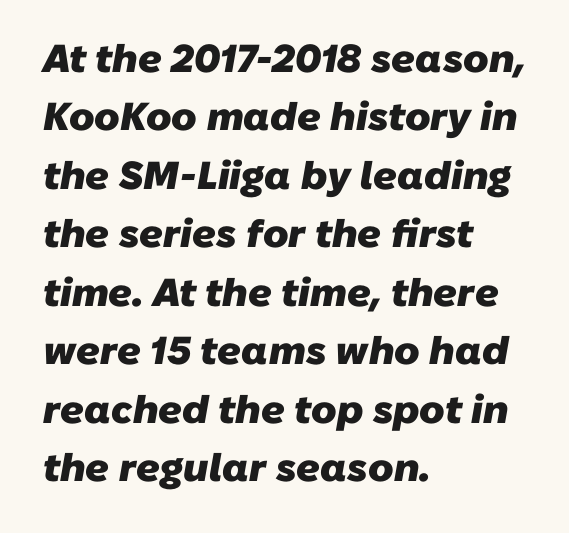
Q: Is the text bold? A: Yes.
Q: Is the typeface a serif or a sans-serif typeface? A: Sans-serif.
Q: Is the text underlined? A: No.
Q: How is the paragraph aligned? A: Left-aligned.
Q: Is the spacing between letters normal or unusually wide? A: Normal.
Q: Is the spacing between lines tight, normal or loose? A: Normal.
Q: Width (condensed, normal, or wide)? A: Normal.
Q: Stroke contrast? A: Low.
Q: x-height? A: Medium.
Q: Monospaced? A: No.
